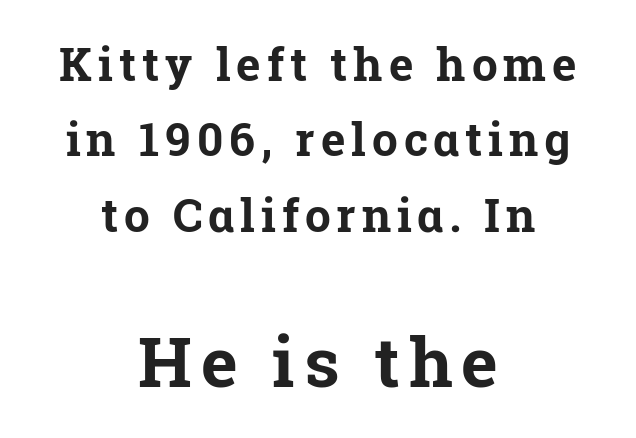
The image shows 69 px bold serif type, upright; set centered, normal line spacing (1.64x), not underlined; the second (bottom) block is 1.5x larger; low stroke contrast and a medium x-height.
